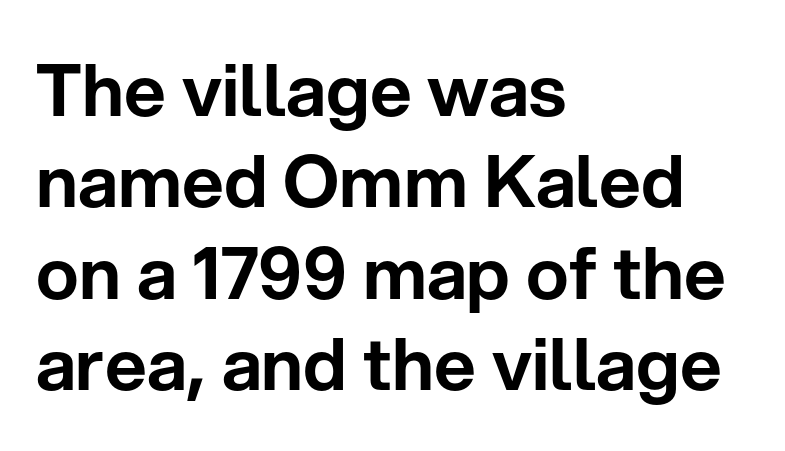
{"serif": "no", "italic": "no", "width": "normal", "stroke_contrast": "low", "x_height": "medium", "monospaced": "no", "underline": "no", "align": "left", "line_spacing": "normal", "line_spacing_ratio": 1.27, "letter_spacing": "normal", "letter_spacing_em": 0.0, "glyph_px": 72}
